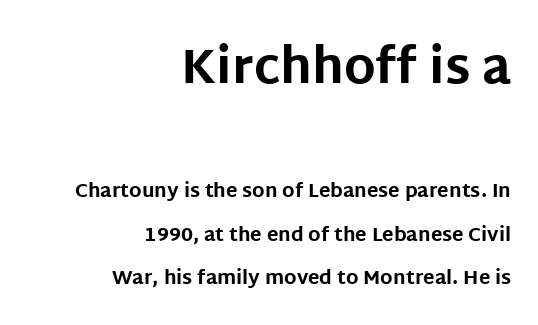
The image shows 48 px bold sans-serif type, upright; set right-aligned, loose line spacing (2.29x), normal letter spacing, not underlined; the first (top) block is 2.53x larger; low stroke contrast and a large x-height.
